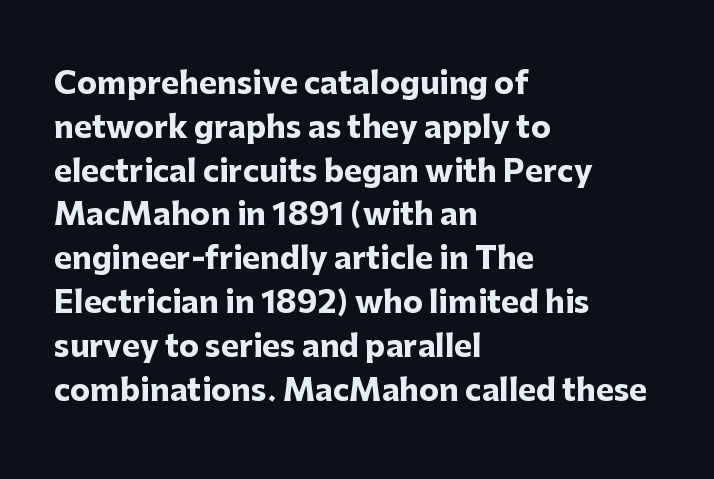
The text block is weighted toward the left margin, trailing off unevenly rightward. The letters carry no serifs — their stems end cleanly without finishing strokes. Horizontal bands of white between lines are of average thickness. Spacing verdict: proportional, widths tailored to each character. The typography opts for an upright posture over an oblique one.
